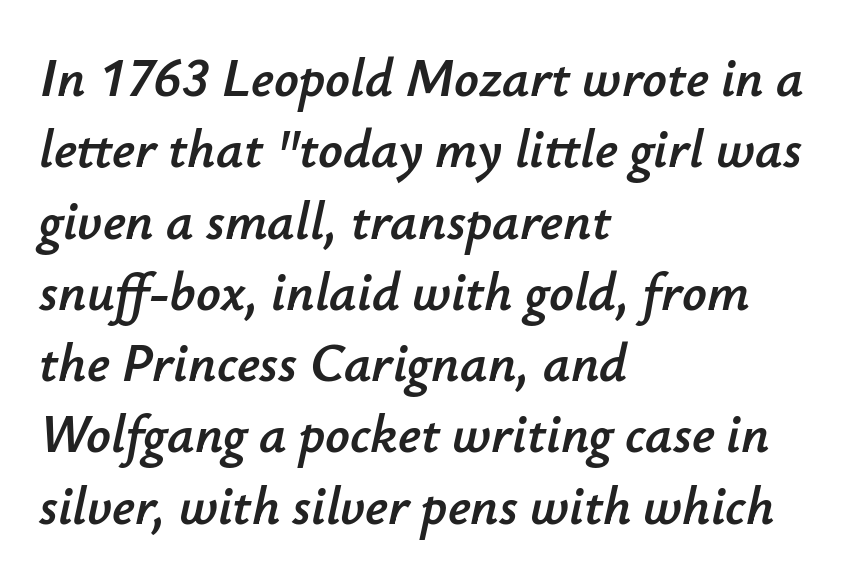
The image shows 54 px text type, italic (leaning right); set left-aligned, normal line spacing (1.32x), normal letter spacing, not underlined; low stroke contrast and a small x-height.
